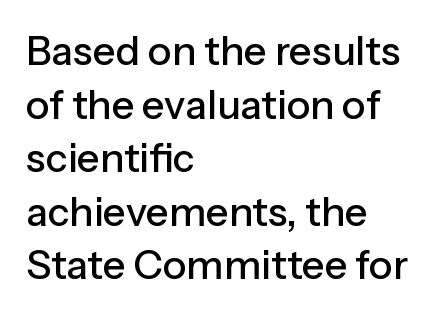
The image shows 40 px sans-serif type, upright; set left-aligned, normal line spacing (1.34x), normal letter spacing, not underlined; low stroke contrast and a medium x-height.
